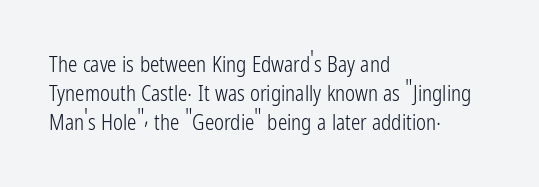
{"italic": "no", "bold": "no", "underline": "no", "align": "left", "line_spacing": "normal", "line_spacing_ratio": 1.39, "letter_spacing": "normal", "letter_spacing_em": 0.0, "glyph_px": 21}
